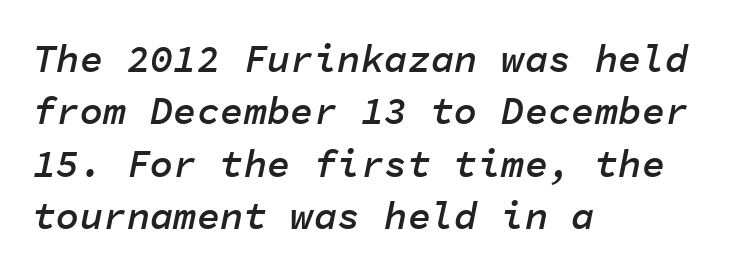
This sample keeps an unexceptional amount of space between lines. Does the copy run flush right? No — it runs flush left. Note the uniform advance width — an 'i' takes as much space as an 'm'. The specimen omits any rule beneath the text block's lines. Compared with an ordinary text face, these strokes are moderately heavier — a semibold.
